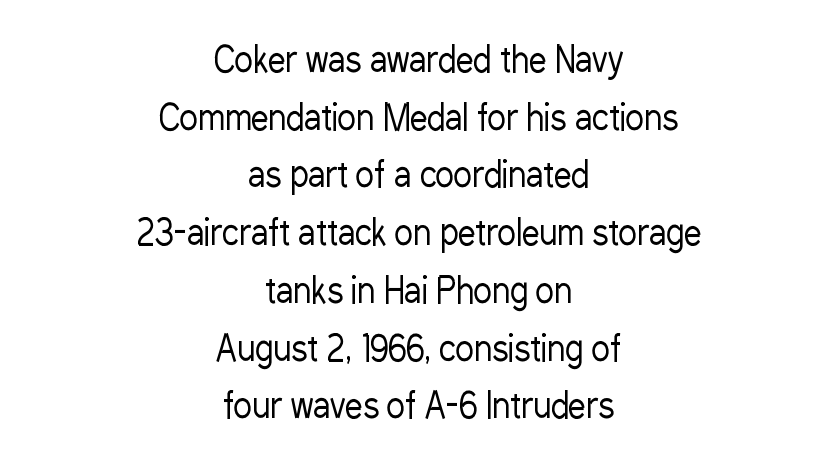
Look at the bottom of the vertical strokes: they stop flat, with no serifs. Just letters on the line, the space beneath them empty. The rendering uses natural spacing where letterforms have individual widths. The rendering positions every line midway between the sides. The letters sit at their default tracking, neither squeezed nor spread. Weight: not bold — regular or lighter.
